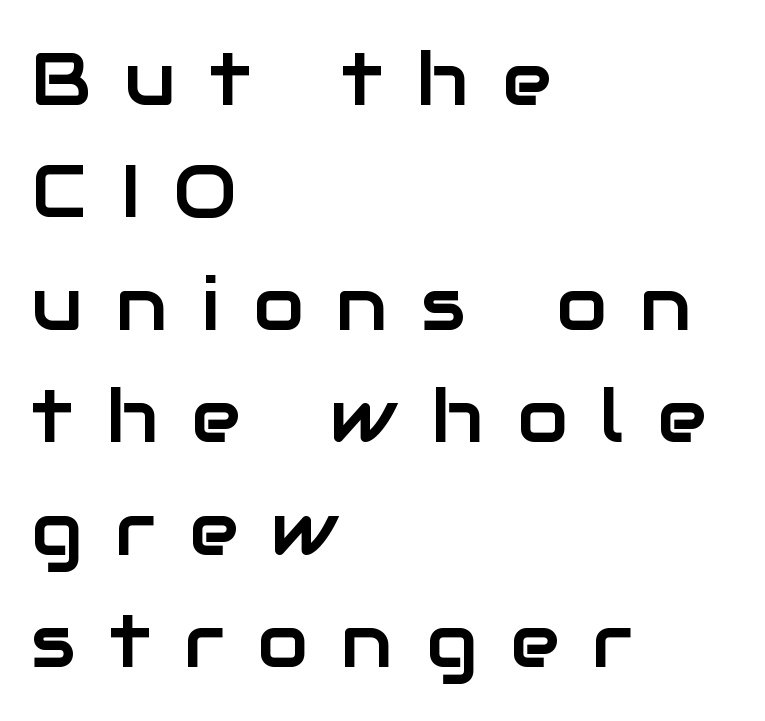
The image shows 74 px sans-serif type, upright; set left-aligned, normal line spacing (1.52x), unusually wide letter spacing (+0.45 em), not underlined; low stroke contrast and a medium x-height.
